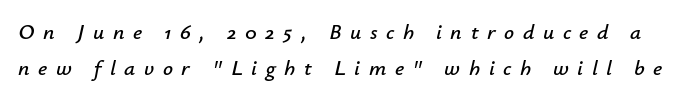
{"italic": "yes", "lean": "right", "slant_degrees": 12, "underline": "no", "line_spacing": "normal", "line_spacing_ratio": 1.65, "letter_spacing": "wide", "letter_spacing_em": 0.39, "glyph_px": 22}
